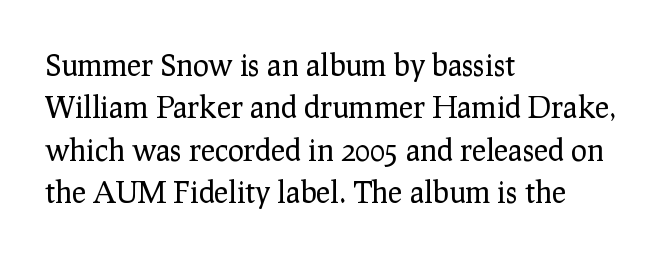
Q: Is the text bold? A: No.
Q: Is the text italic (slanted)? A: No, it is upright.
Q: Is the typeface a serif or a sans-serif typeface? A: Serif.
Q: Is the text underlined? A: No.
Q: How is the paragraph aligned? A: Left-aligned.
Q: Is the spacing between letters normal or unusually wide? A: Normal.
Q: Is the spacing between lines tight, normal or loose? A: Normal.
Q: Width (condensed, normal, or wide)? A: Normal.
Q: Stroke contrast? A: Low.
Q: x-height? A: Medium.
Q: Monospaced? A: No.
